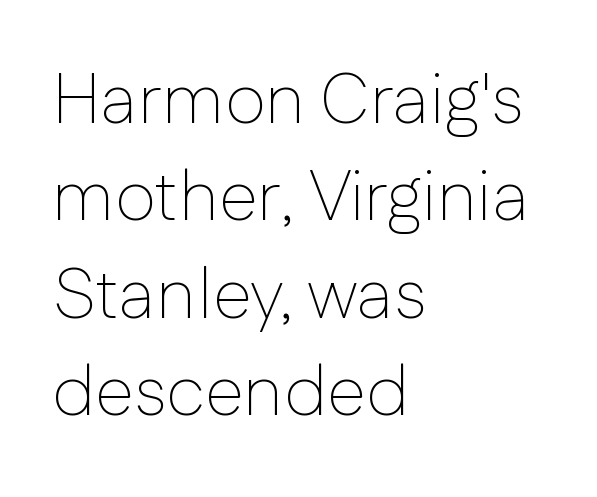
{"serif": "no", "italic": "no", "bold": "no", "weight": "thin", "width": "normal", "stroke_contrast": "low", "x_height": "medium", "monospaced": "no", "underline": "no", "align": "left", "line_spacing": "normal", "line_spacing_ratio": 1.37, "letter_spacing": "normal", "letter_spacing_em": 0.0, "glyph_px": 71}
